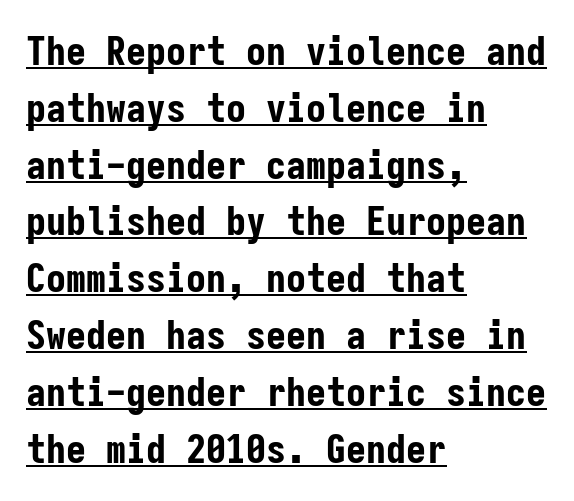
Glyph-to-glyph distance matches everyday printed text. Glance below the letters and you will spot a drawn line. A typesetter would call this leading conventional body-copy spacing. The font is running at its bold setting.
